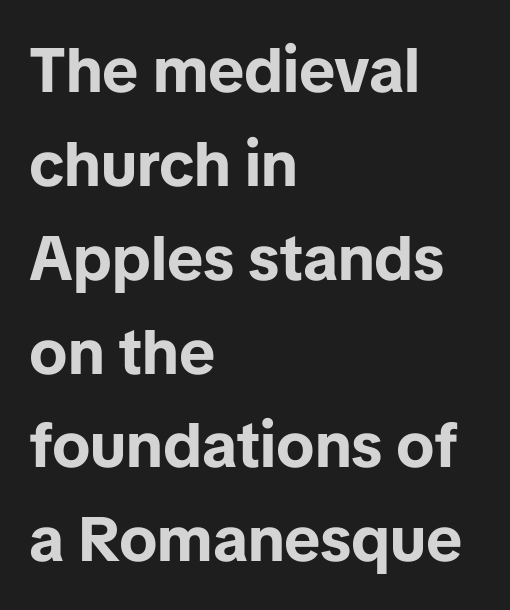
The image shows 63 px bold sans-serif type, upright; set left-aligned, normal line spacing (1.49x), normal letter spacing, not underlined; low stroke contrast and a medium x-height.
